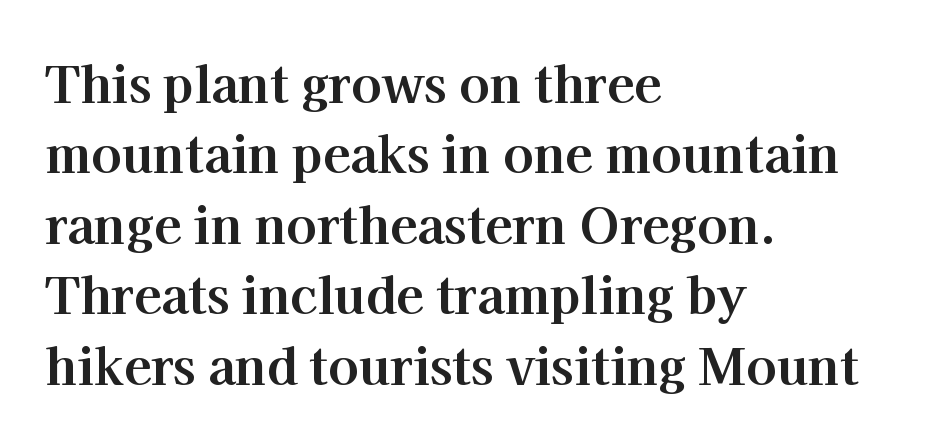
{"serif": "yes", "italic": "no", "bold": "yes", "weight": "bold", "width": "normal", "stroke_contrast": "high", "x_height": "medium", "monospaced": "no", "underline": "no", "align": "left", "line_spacing": "normal", "line_spacing_ratio": 1.41, "letter_spacing": "normal", "letter_spacing_em": 0.0, "glyph_px": 50}
